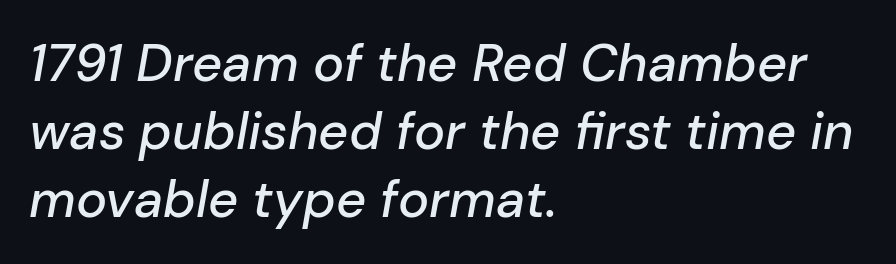
{"italic": "yes", "lean": "right", "slant_degrees": 10, "width": "normal", "stroke_contrast": "low", "x_height": "medium", "monospaced": "no", "underline": "no", "align": "left", "line_spacing": "normal", "line_spacing_ratio": 1.31, "letter_spacing": "normal", "letter_spacing_em": 0.0, "glyph_px": 52}
